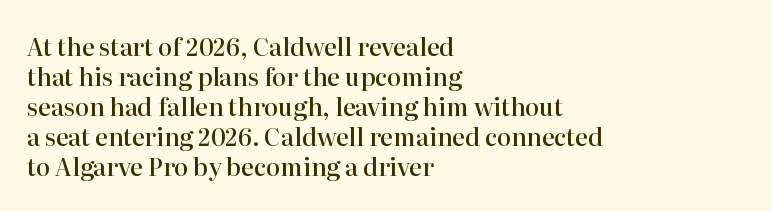
{"italic": "no", "bold": "semi", "underline": "no", "align": "left", "line_spacing": "normal", "line_spacing_ratio": 1.25, "letter_spacing": "normal", "letter_spacing_em": 0.0, "glyph_px": 24}
